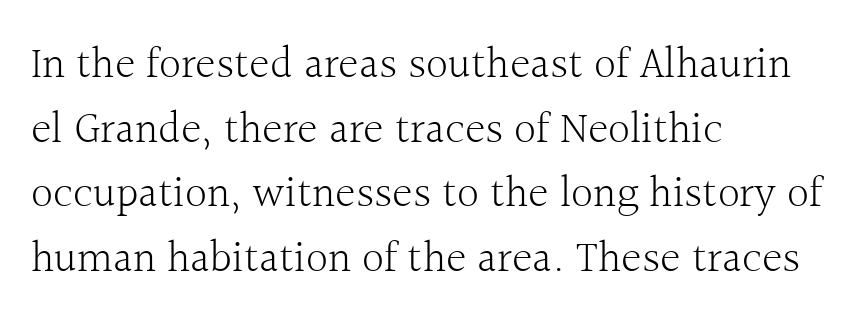
Q: Is the text bold? A: No.
Q: Is the text italic (slanted)? A: No, it is upright.
Q: Is the typeface a serif or a sans-serif typeface? A: Serif.
Q: Is the text underlined? A: No.
Q: How is the paragraph aligned? A: Left-aligned.
Q: Is the spacing between letters normal or unusually wide? A: Normal.
Q: Is the spacing between lines tight, normal or loose? A: Normal.
Q: Width (condensed, normal, or wide)? A: Normal.
Q: x-height? A: Medium.
Q: Monospaced? A: No.
